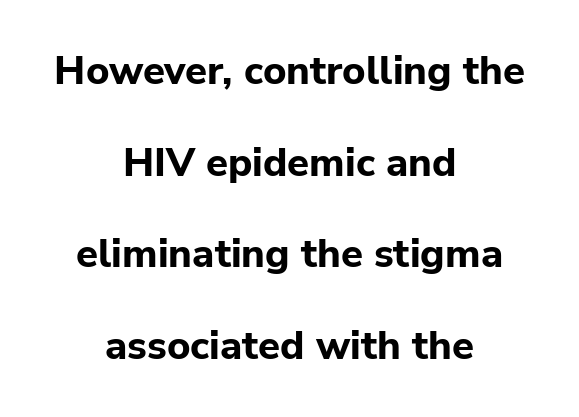
{"serif": "no", "italic": "no", "bold": "yes", "weight": "bold", "width": "normal", "stroke_contrast": "low", "x_height": "medium", "monospaced": "no", "underline": "no", "align": "center", "line_spacing": "loose", "line_spacing_ratio": 2.29, "letter_spacing": "normal", "letter_spacing_em": 0.0, "glyph_px": 40}
